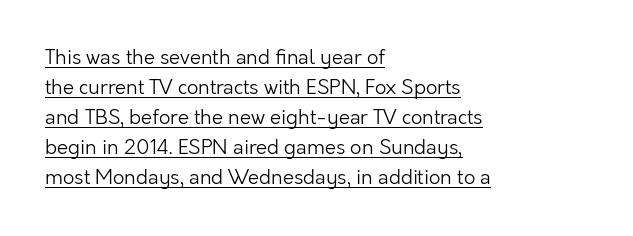
{"italic": "no", "bold": "no", "underline": "yes", "align": "left", "line_spacing": "normal", "line_spacing_ratio": 1.5, "letter_spacing": "normal", "letter_spacing_em": 0.0, "glyph_px": 20}
